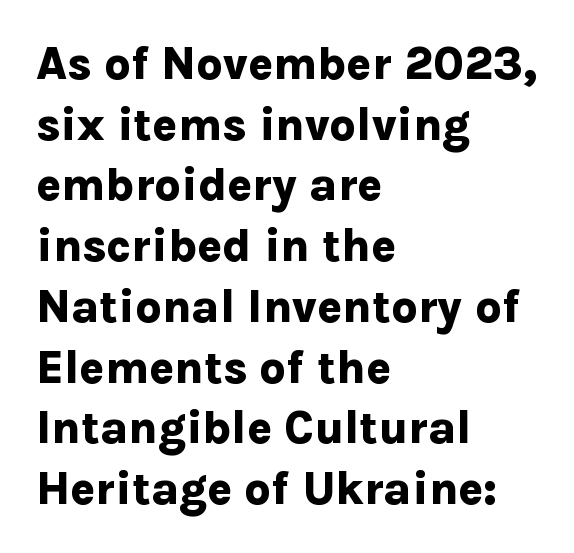
The image shows 46 px bold sans-serif type, upright; set left-aligned, normal line spacing (1.32x), normal letter spacing, not underlined; low stroke contrast and a medium x-height.
